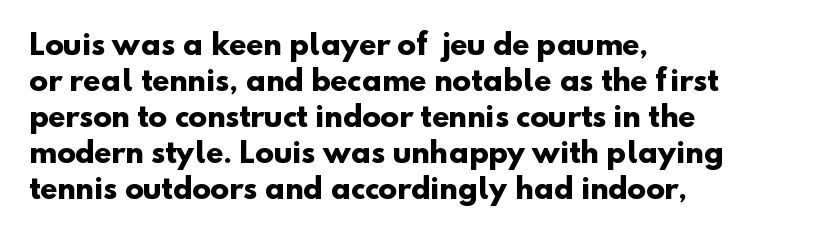
{"serif": "no", "bold": "yes", "weight": "heavy", "width": "normal", "stroke_contrast": "low", "x_height": "small", "monospaced": "no", "underline": "no", "align": "left", "line_spacing": "normal", "line_spacing_ratio": 1.29, "letter_spacing": "normal", "letter_spacing_em": 0.0, "glyph_px": 28}
